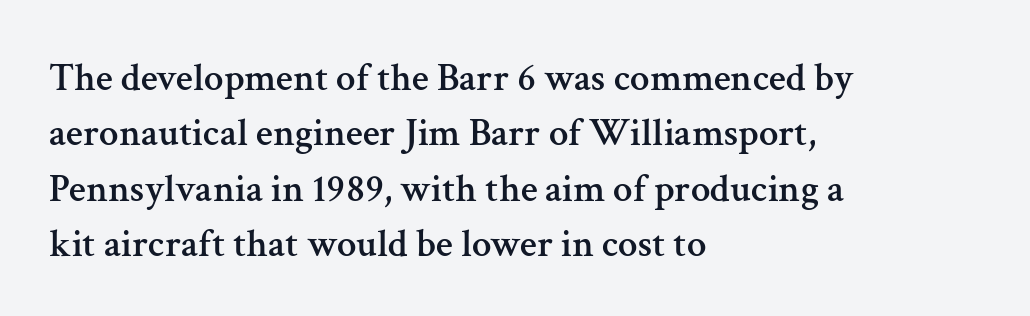
Does the lettering tilt? It doesn't — this is upright. Proportional: the letters do not fall into vertical columns. These lines stack with their left ends in a neat column. The glyphs in this specimen are seriffed. Underline: absent. Students, note that the glyphs here touch the page at normal intervals.
